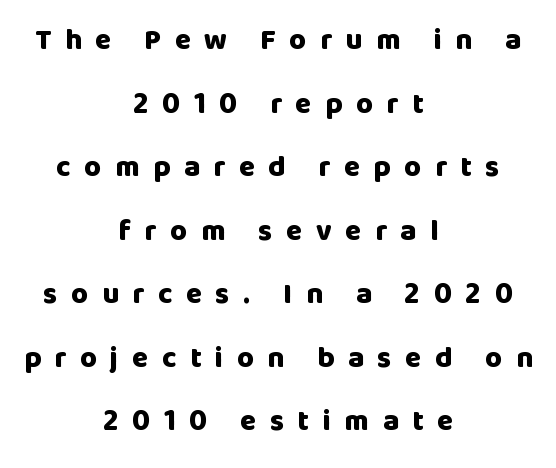
{"serif": "no", "italic": "no", "bold": "yes", "weight": "heavy", "width": "normal", "stroke_contrast": "low", "x_height": "large", "monospaced": "no", "underline": "no", "align": "center", "line_spacing": "loose", "line_spacing_ratio": 2.19, "letter_spacing": "wide", "letter_spacing_em": 0.47, "glyph_px": 29}
